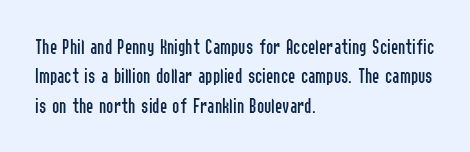
{"italic": "no", "bold": "no", "underline": "no", "align": "left", "line_spacing": "normal", "line_spacing_ratio": 1.33, "letter_spacing": "normal", "letter_spacing_em": 0.0, "glyph_px": 22}
